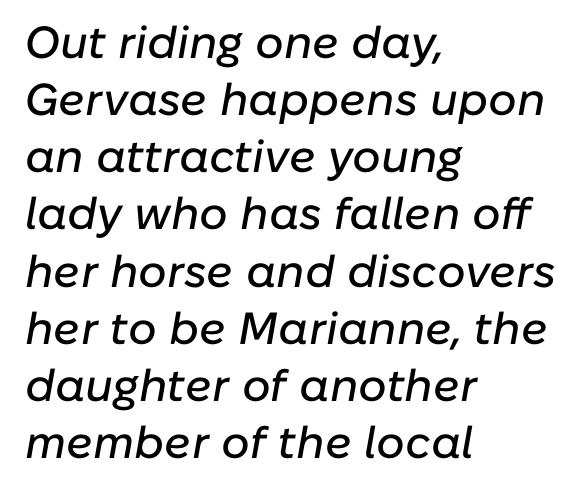
Q: Is the text italic (slanted)? A: Yes, it leans right by about 10 degrees.
Q: Is the text underlined? A: No.
Q: How is the paragraph aligned? A: Left-aligned.
Q: Is the spacing between letters normal or unusually wide? A: Normal.
Q: Is the spacing between lines tight, normal or loose? A: Normal.
Q: Width (condensed, normal, or wide)? A: Normal.
Q: Stroke contrast? A: Low.
Q: x-height? A: Medium.
Q: Monospaced? A: No.
